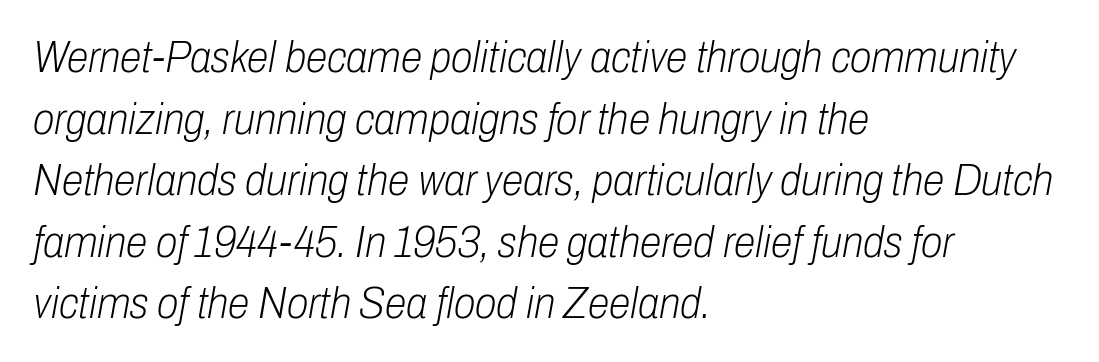
The image shows 44 px light, condensed type, italic (leaning right); set left-aligned, normal line spacing (1.4x), normal letter spacing, not underlined; low stroke contrast and a medium x-height.
